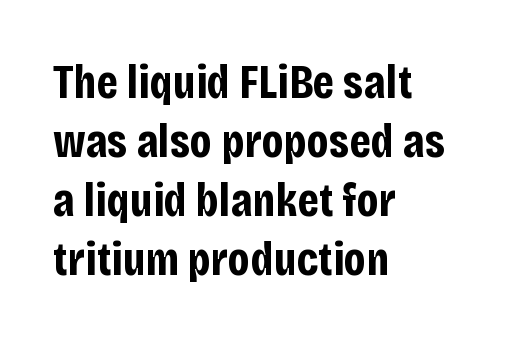
{"serif": "no", "italic": "no", "bold": "yes", "weight": "bold", "width": "condensed", "stroke_contrast": "low", "x_height": "large", "monospaced": "no", "underline": "no", "align": "left", "line_spacing_ratio": 1.23, "letter_spacing": "normal", "letter_spacing_em": 0.0, "glyph_px": 48}
